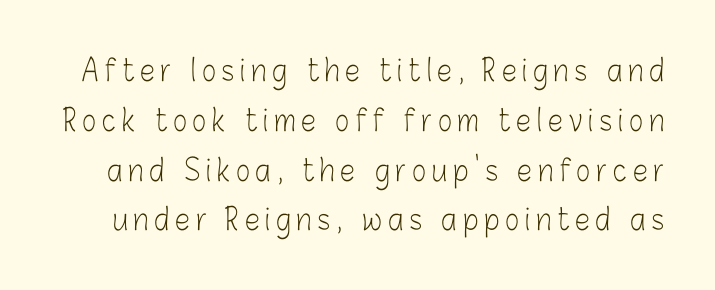
Q: Is the text bold? A: No.
Q: Is the text italic (slanted)? A: No, it is upright.
Q: Is the typeface a serif or a sans-serif typeface? A: Sans-serif.
Q: Is the text underlined? A: No.
Q: Is the spacing between letters normal or unusually wide? A: Unusually wide.
Q: Is the spacing between lines tight, normal or loose? A: Normal.
Q: Width (condensed, normal, or wide)? A: Condensed.
Q: Stroke contrast? A: Low.
Q: x-height? A: Medium.
Q: Monospaced? A: No.
